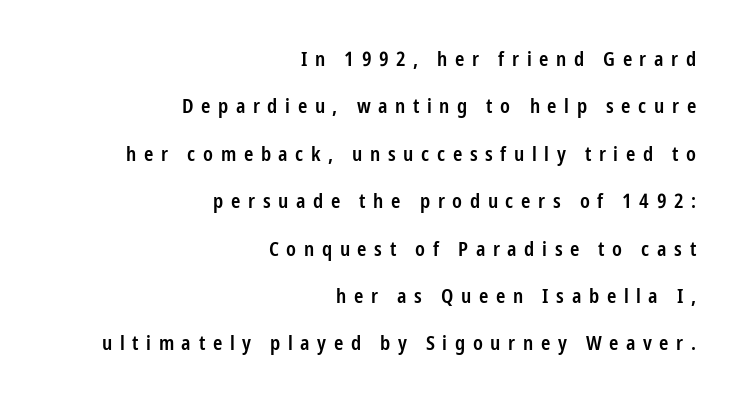
The image shows 20 px text type, upright; set right-aligned, loose line spacing (2.37x), unusually wide letter spacing (+0.38 em), not underlined.
